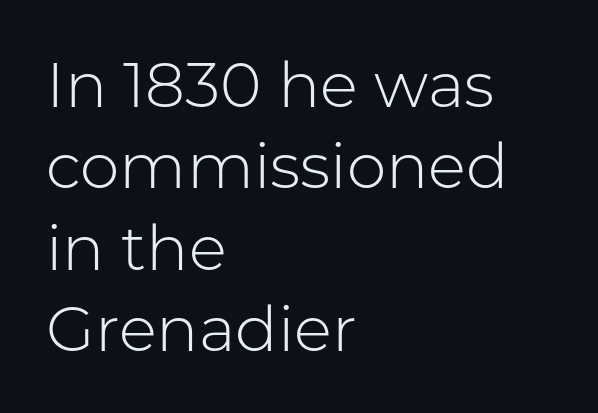
{"serif": "no", "italic": "no", "bold": "no", "weight": "light", "width": "normal", "stroke_contrast": "low", "x_height": "medium", "monospaced": "no", "underline": "no", "align": "left", "line_spacing": "normal", "line_spacing_ratio": 1.29, "letter_spacing": "normal", "letter_spacing_em": 0.0, "glyph_px": 63}
